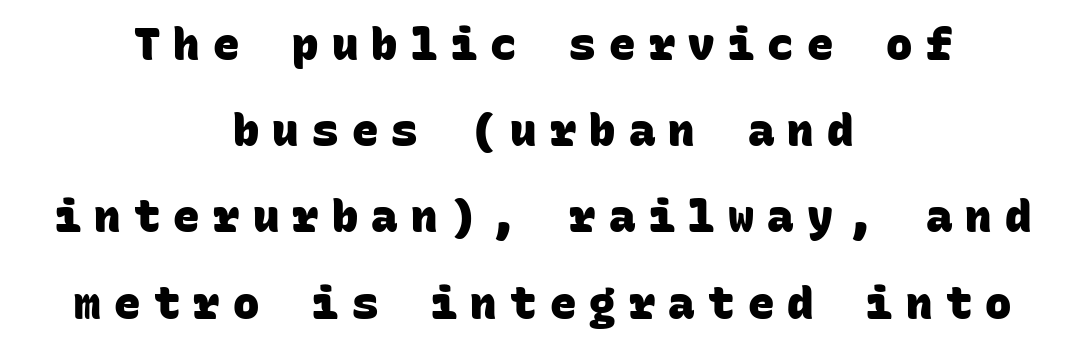
{"serif": "no", "bold": "yes", "weight": "heavy", "width": "normal", "stroke_contrast": "low", "x_height": "large", "monospaced": "yes", "underline": "no", "align": "center", "line_spacing": "loose", "line_spacing_ratio": 1.96, "letter_spacing": "wide", "letter_spacing_em": 0.3, "glyph_px": 44}
